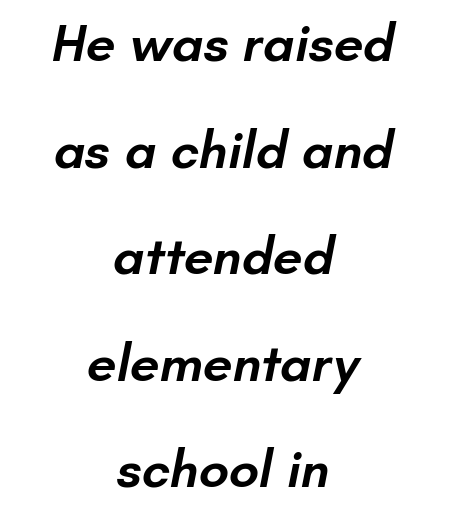
{"serif": "no", "bold": "semi", "weight": "semibold", "width": "normal", "stroke_contrast": "low", "x_height": "small", "monospaced": "no", "underline": "no", "align": "center", "line_spacing": "loose", "line_spacing_ratio": 2.01, "letter_spacing": "normal", "letter_spacing_em": 0.0, "glyph_px": 53}
